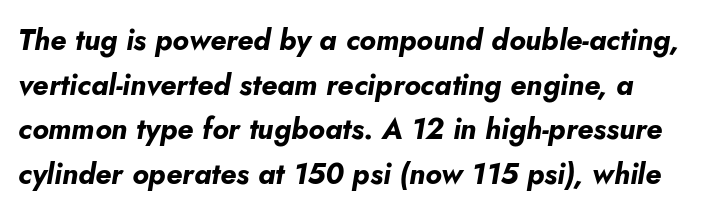
The image shows 29 px bold type, italic (leaning right); set normal line spacing (1.54x), normal letter spacing, not underlined; low stroke contrast and a small x-height.
